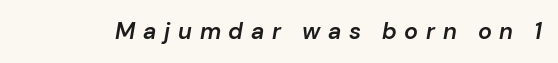
The image shows 23 px text type, italic (leaning right); set unusually wide letter spacing (+0.33 em), not underlined.
